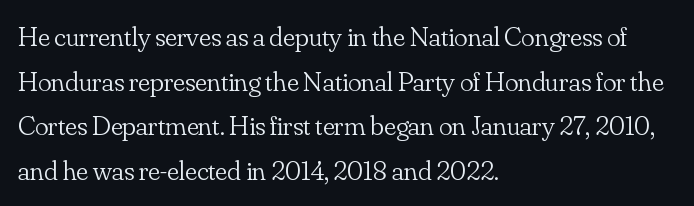
Descenders are the only things crossing below the line. In terms of letterspacing, this is plain default setting. Leading: standard. Each stroke keeps to a modest, everyday thickness or less. This sample has the flowing, uneven cadence of proportional lettering.
